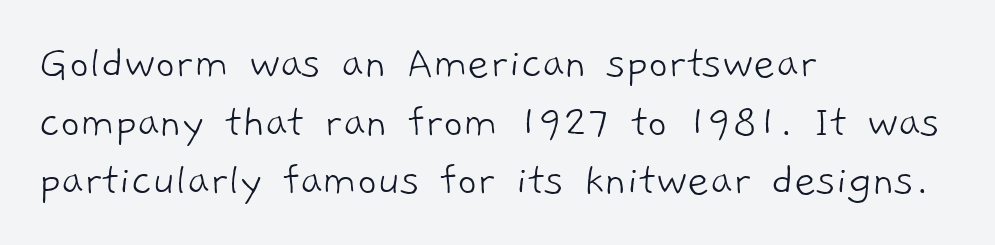
Is this a heavy cut? Hardly; it is regular or lighter. No word sits above an underline. Casual observation: everything's shoved over to the left. The letters sit at their default tracking, neither squeezed nor spread. Observe the absence of serifs on each vertical stroke in this sample.
